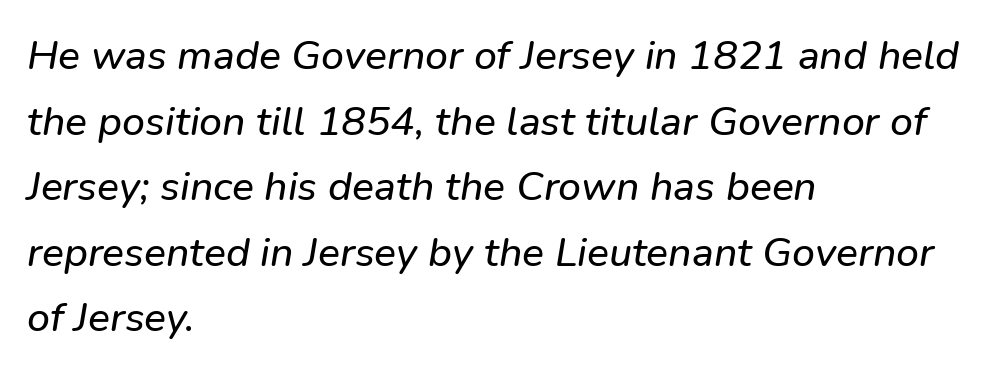
The image shows 41 px sans-serif type; set left-aligned, normal line spacing (1.6x), normal letter spacing, not underlined; low stroke contrast and a medium x-height.
